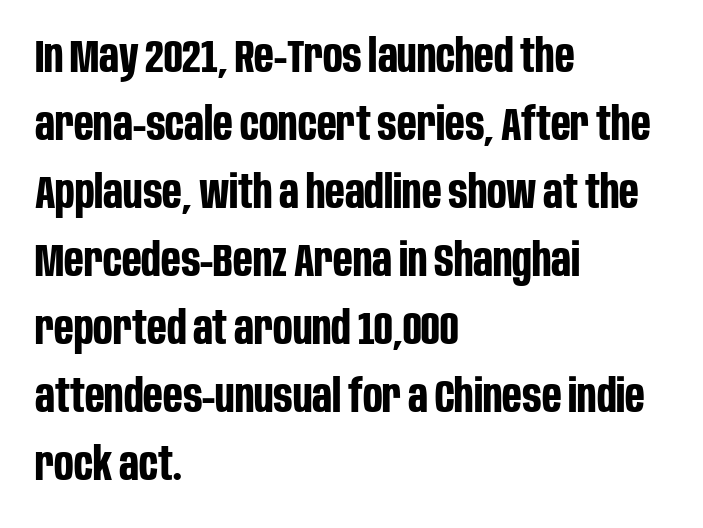
Q: Is the text bold? A: Yes.
Q: Is the text italic (slanted)? A: No, it is upright.
Q: Is the typeface a serif or a sans-serif typeface? A: Sans-serif.
Q: Is the text underlined? A: No.
Q: How is the paragraph aligned? A: Left-aligned.
Q: Is the spacing between letters normal or unusually wide? A: Normal.
Q: Is the spacing between lines tight, normal or loose? A: Normal.
Q: Width (condensed, normal, or wide)? A: Condensed.
Q: Stroke contrast? A: Low.
Q: x-height? A: Large.
Q: Monospaced? A: No.
